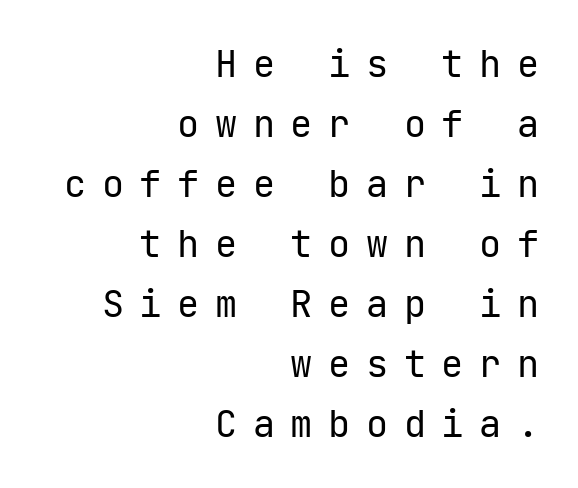
{"serif": "no", "italic": "no", "bold": "no", "weight": "regular", "width": "normal", "stroke_contrast": "low", "x_height": "medium", "underline": "no", "align": "right", "line_spacing": "normal", "line_spacing_ratio": 1.62, "letter_spacing": "wide", "letter_spacing_em": 0.42, "glyph_px": 37}
